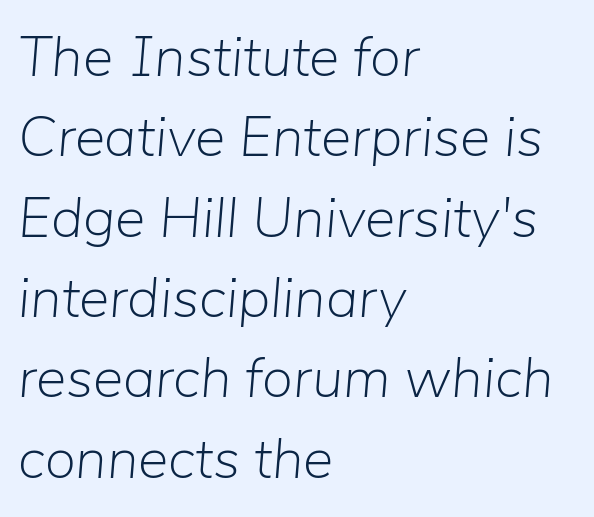
{"italic": "yes", "lean": "right", "slant_degrees": 5, "bold": "no", "weight": "light", "width": "normal", "stroke_contrast": "low", "x_height": "medium", "monospaced": "no", "underline": "no", "align": "left", "line_spacing": "normal", "line_spacing_ratio": 1.41, "letter_spacing": "normal", "letter_spacing_em": 0.0, "glyph_px": 57}
